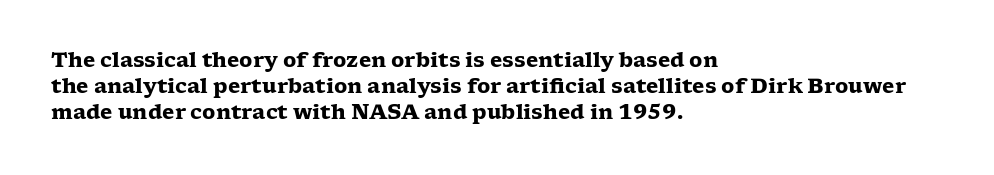
Q: Is the text bold? A: Yes.
Q: Is the text italic (slanted)? A: No, it is upright.
Q: Is the text underlined? A: No.
Q: How is the paragraph aligned? A: Left-aligned.
Q: Is the spacing between letters normal or unusually wide? A: Normal.
Q: Is the spacing between lines tight, normal or loose? A: Normal.
